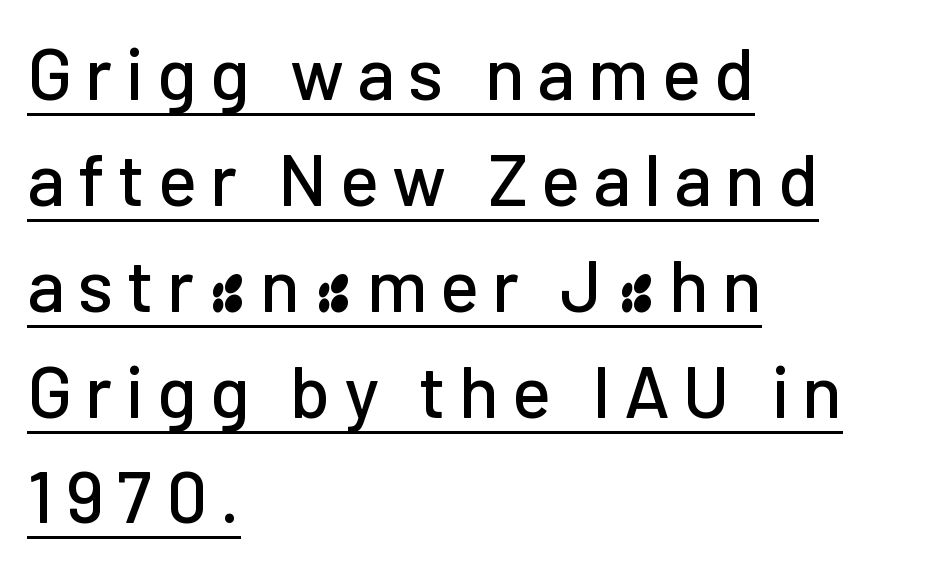
{"serif": "no", "italic": "no", "width": "normal", "stroke_contrast": "low", "x_height": "medium", "monospaced": "no", "underline": "yes", "align": "left", "line_spacing": "normal", "line_spacing_ratio": 1.45, "glyph_px": 73}
